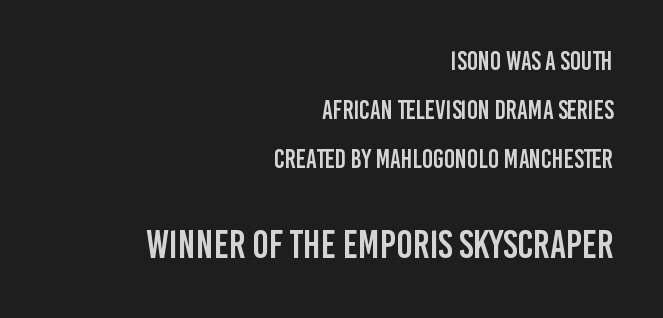
{"serif": "no", "italic": "no", "width": "condensed", "stroke_contrast": "low", "x_height": "large", "monospaced": "no", "underline": "no", "align": "right", "line_spacing_ratio": 1.88, "letter_spacing": "normal", "letter_spacing_em": 0.0, "larger_block": "second", "size_ratio": 1.5, "glyph_px": 39}
